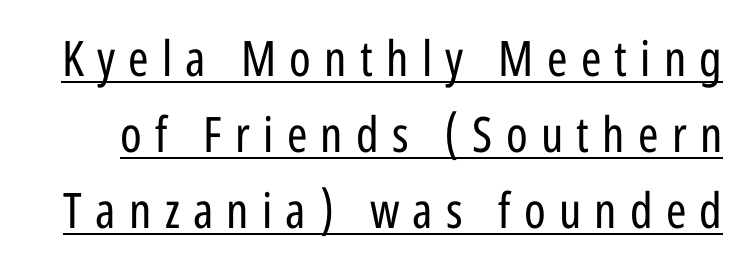
The image shows 49 px regular-weight, condensed sans-serif type, upright; set normal line spacing (1.55x), unusually wide letter spacing (+0.27 em), underlined; low stroke contrast and a medium x-height.
